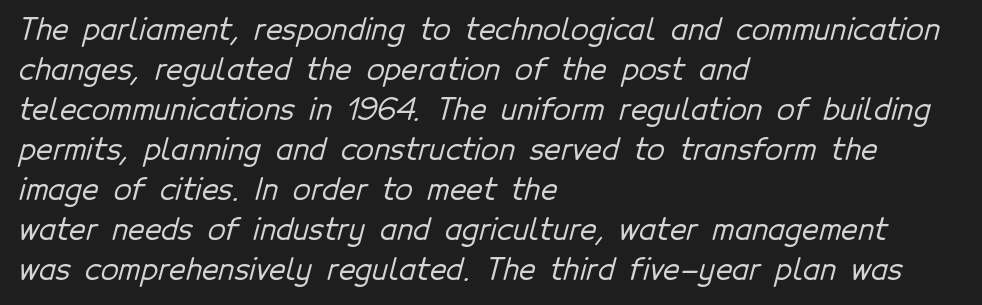
Q: Is the typeface a serif or a sans-serif typeface? A: Sans-serif.
Q: Is the text underlined? A: No.
Q: How is the paragraph aligned? A: Left-aligned.
Q: Is the spacing between letters normal or unusually wide? A: Normal.
Q: Is the spacing between lines tight, normal or loose? A: Normal.
Q: Width (condensed, normal, or wide)? A: Normal.
Q: Stroke contrast? A: Low.
Q: x-height? A: Medium.
Q: Monospaced? A: No.
